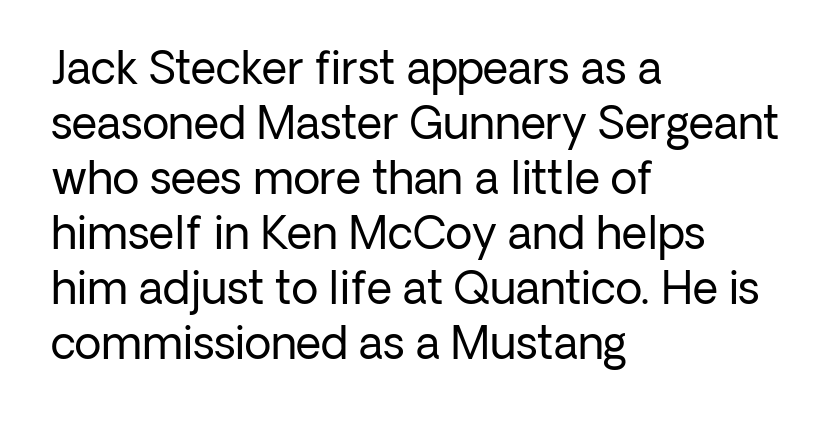
Q: Is the text bold? A: No.
Q: Is the text italic (slanted)? A: No, it is upright.
Q: Is the typeface a serif or a sans-serif typeface? A: Sans-serif.
Q: Is the text underlined? A: No.
Q: How is the paragraph aligned? A: Left-aligned.
Q: Is the spacing between letters normal or unusually wide? A: Normal.
Q: Is the spacing between lines tight, normal or loose? A: Normal.
Q: Width (condensed, normal, or wide)? A: Normal.
Q: Stroke contrast? A: Low.
Q: x-height? A: Medium.
Q: Monospaced? A: No.
